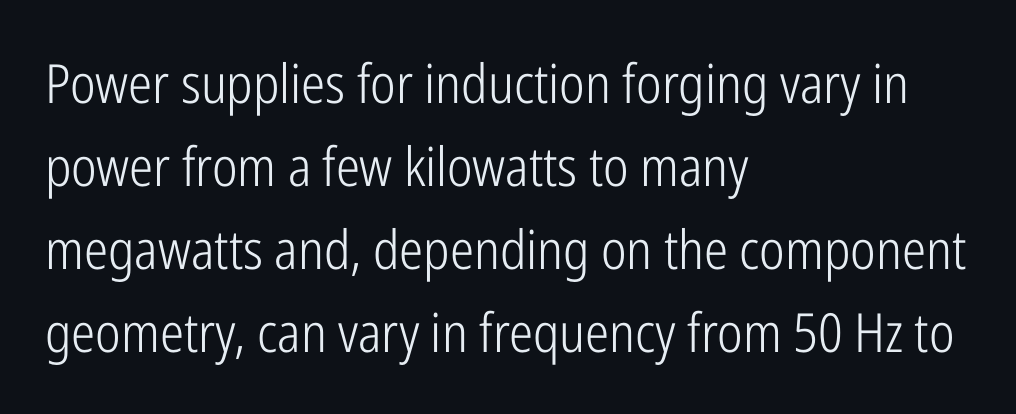
The image shows 54 px light, condensed sans-serif type, upright; set left-aligned, normal line spacing (1.54x), normal letter spacing, not underlined; low stroke contrast and a medium x-height.
